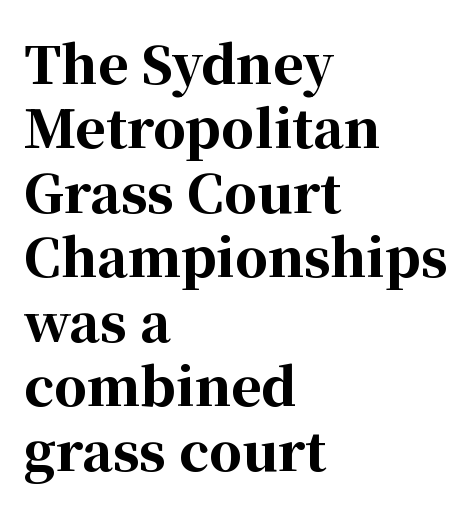
{"serif": "yes", "italic": "no", "bold": "yes", "weight": "bold", "width": "normal", "stroke_contrast": "high", "x_height": "medium", "monospaced": "no", "underline": "no", "align": "left", "line_spacing_ratio": 1.24, "letter_spacing": "normal", "letter_spacing_em": 0.0, "glyph_px": 52}
